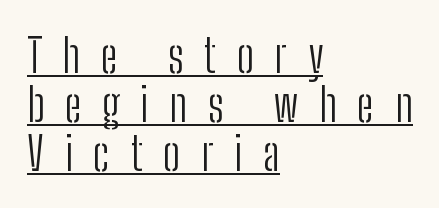
Which margin do the lines hug? The left one — the right edge is uneven. The vertical gap from one line to the next is small. You can tell it's not italic because the verticals are truly vertical. The string is rendered with underlining switched on. This reads as an unemphasized weight, regular at the heaviest. Proportional: the letters do not fall into vertical columns.
